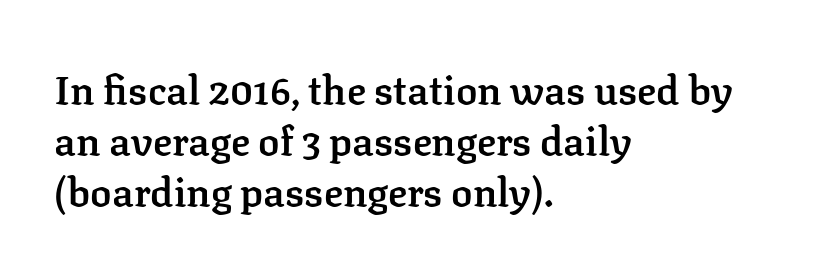
The image shows 40 px semibold serif type, upright; set left-aligned, normal line spacing (1.27x), normal letter spacing, not underlined; low stroke contrast and a medium x-height.
